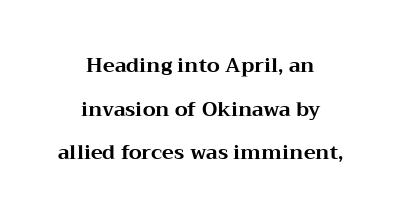
{"italic": "no", "bold": "yes", "underline": "no", "align": "center", "line_spacing": "loose", "line_spacing_ratio": 2.18, "letter_spacing": "normal", "letter_spacing_em": 0.0, "glyph_px": 20}
